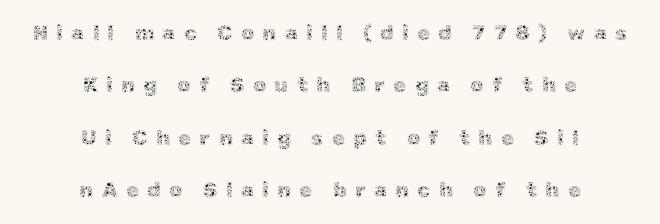
Glyph-to-glyph distance is far greater than everyday printed text. No chunkiness to these letters — they're not bold. Summary of vertical rhythm: relaxed, with wide interline spacing. Teacher's note: observe the equal gaps on both sides — that is centered alignment. Is there any slant? The stems are plumb. The baseline area is clear.
